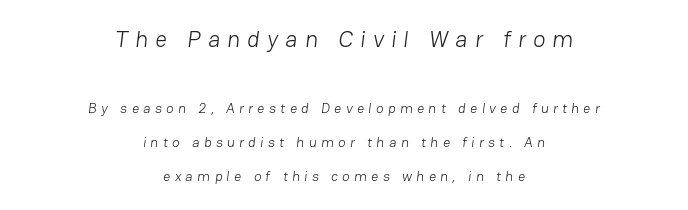
Q: Is the text bold? A: No.
Q: Is the text underlined? A: No.
Q: How is the paragraph aligned? A: Centered.
Q: Is the spacing between letters normal or unusually wide? A: Unusually wide.
Q: Is the spacing between lines tight, normal or loose? A: Loose.
Q: Which block of text is set in a larger size, the first (top) or the second (bottom)? A: The first (top) one.
